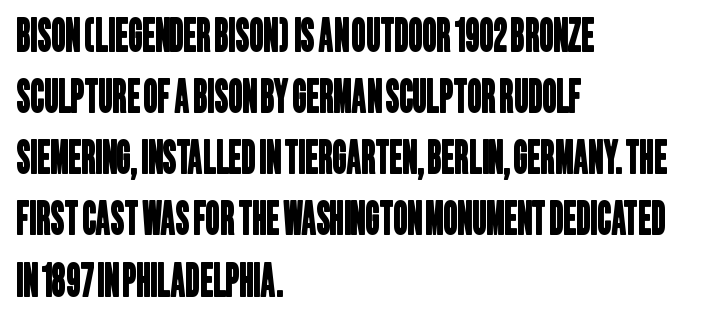
This sample has the flowing, uneven cadence of proportional lettering. Normally led — the rows are evenly, conventionally spaced. Unlike a traditional serif, this face leaves its strokes unadorned. Beneath every word, the page is bare. Spacing between characters is what you'd get straight out of the box.
